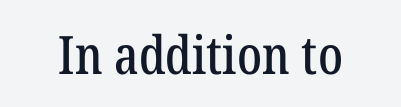
{"serif": "yes", "italic": "no", "width": "condensed", "stroke_contrast": "low", "x_height": "medium", "monospaced": "no", "underline": "no", "letter_spacing": "normal", "letter_spacing_em": 0.0, "glyph_px": 53}
